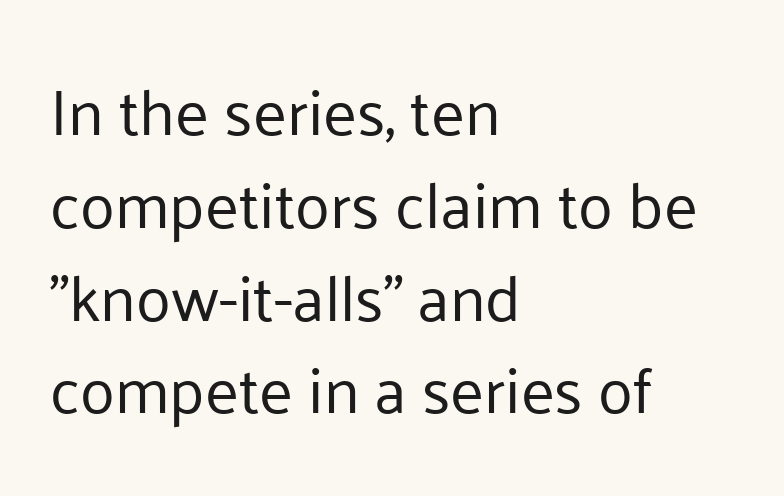
The image shows 64 px regular-weight sans-serif type, upright; set left-aligned, normal line spacing (1.45x), normal letter spacing, not underlined; low stroke contrast and a medium x-height.
